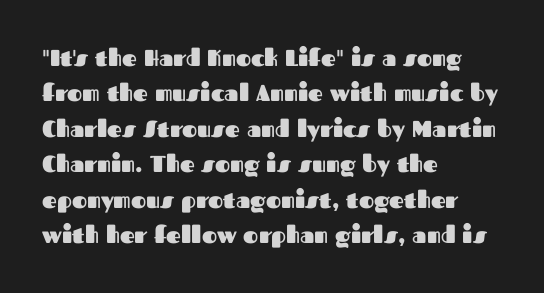
The strip under each line holds only bare page. The designer left line spacing at the default. Typeset ragged right — the left edge is the straight one. Heavy-handed strokes throughout: this text is bold.
